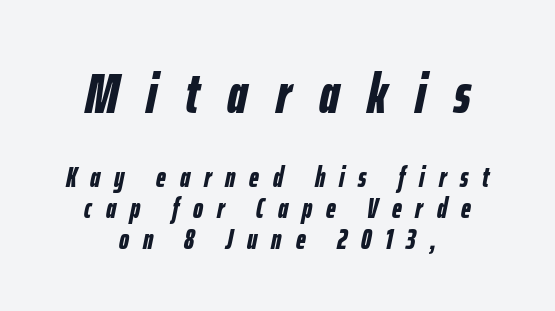
Q: Is the text bold? A: Yes.
Q: Is the text italic (slanted)? A: Yes, it leans right by about 12 degrees.
Q: Is the text underlined? A: No.
Q: How is the paragraph aligned? A: Centered.
Q: Is the spacing between letters normal or unusually wide? A: Unusually wide.
Q: Is the spacing between lines tight, normal or loose? A: Tight.
Q: Which block of text is set in a larger size, the first (top) or the second (bottom)? A: The first (top) one.
Q: Width (condensed, normal, or wide)? A: Condensed.
Q: Stroke contrast? A: Low.
Q: x-height? A: Medium.
Q: Monospaced? A: No.
